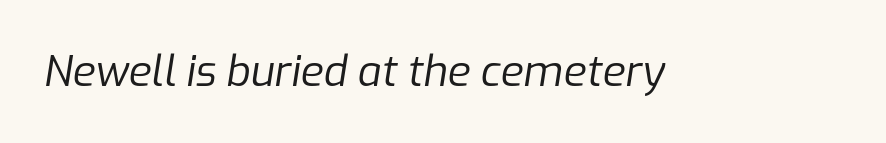
Is this a heavy cut? Hardly; it is regular or lighter. Compared with typical body copy, the letter spacing here is the same. Varying glyph widths throughout — classic text-font behaviour. The gap between lines stays unmarked. Posture: slanted.
